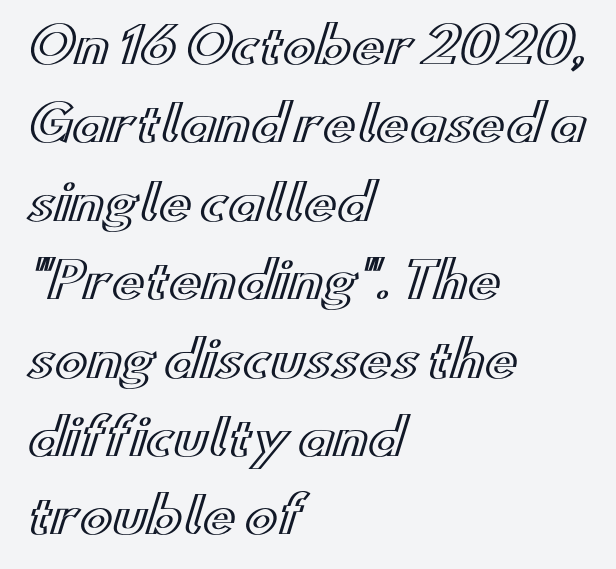
The image shows 49 px wide type; set left-aligned, normal line spacing (1.6x), normal letter spacing, not underlined; a small x-height.
